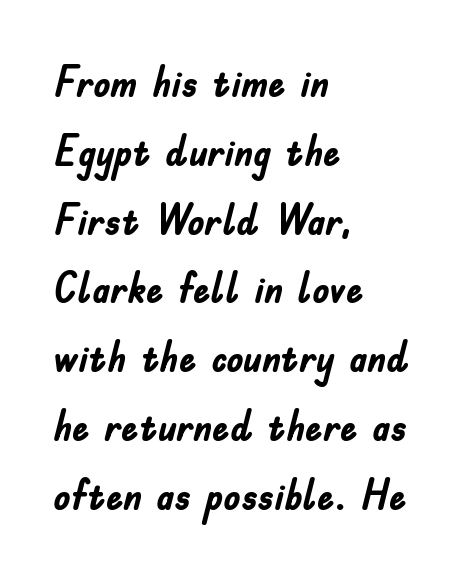
Does the type have serifs? No, each stem ends abruptly. Regarding leading, the lines here are spaced in the standard way. This sample has the flowing, uneven cadence of proportional lettering. What stands out about the letter spacing? Nothing — it is the standard amount. A clean baseline with only descenders dipping below it. The setting favours the left margin, as ordinary paragraphs usually do.
